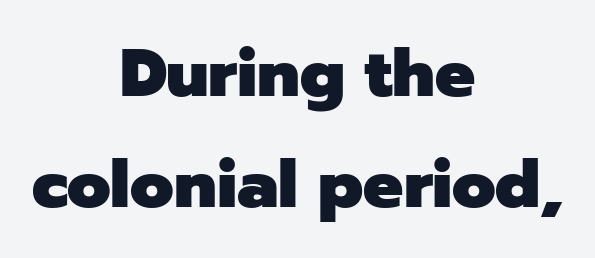
{"serif": "no", "italic": "no", "bold": "yes", "weight": "heavy", "width": "normal", "stroke_contrast": "low", "x_height": "medium", "monospaced": "no", "underline": "no", "align": "center", "line_spacing": "normal", "line_spacing_ratio": 1.65, "letter_spacing": "normal", "letter_spacing_em": 0.0, "glyph_px": 67}
